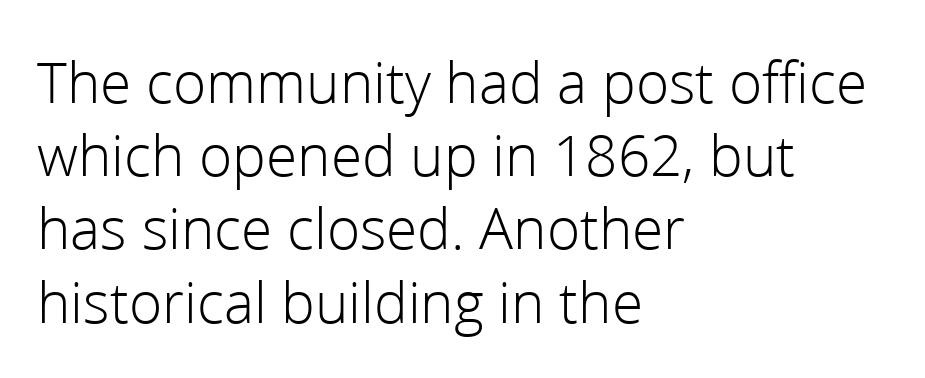
These lines stack with their left ends in a neat column. Check the space under the baseline: it is left empty. Nobody touched the tracking dial on this one. The rendering shows plain stroke endings on the letterforms — a sans-serif design. The weight tops out at a normal text grade. These lines are rendered in a variable-pitch font.
